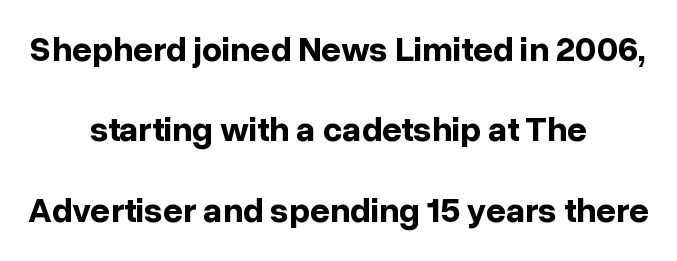
The face used here is a sans, in the tradition of grotesques and geometrics. The font is running at its bold setting. A typesetter would call this proportional, since set widths differ per character. Honestly, the rows look like they've been pulled way apart.
